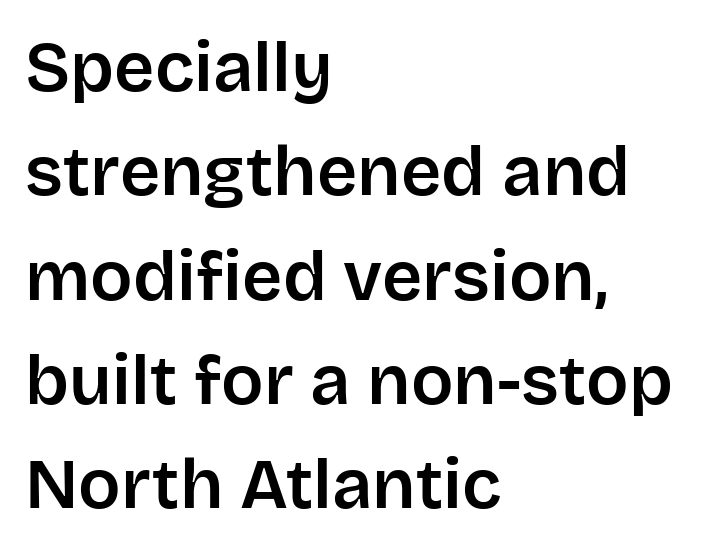
The type is set solid horizontally, with unmodified tracking. Nothing sits at the stroke ends, so this counts as sans-serif. The font's upright variant was chosen for this text. Students, observe: this is what conventionally led text looks like. Spacing verdict: proportional, widths tailored to each character.
